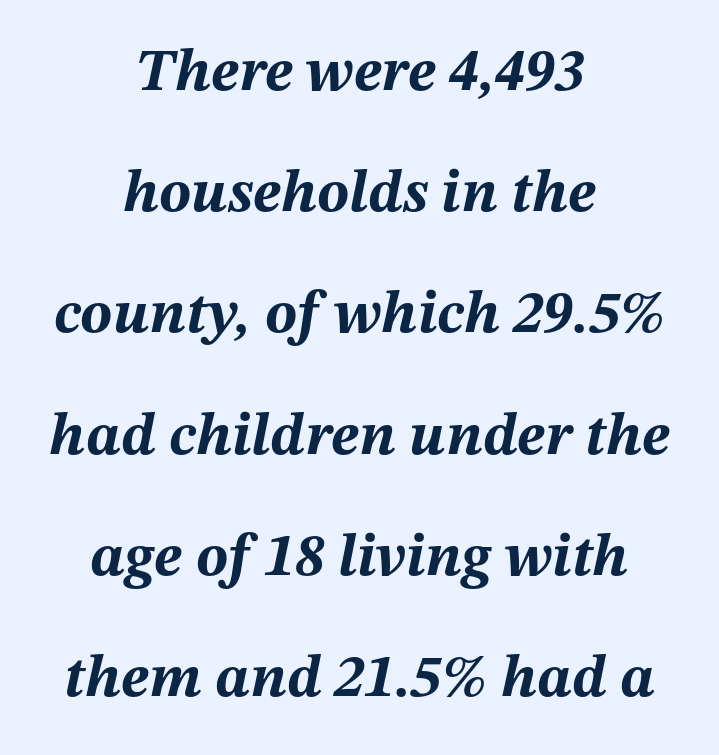
The image shows 60 px bold type, italic (leaning right); set centered, loose line spacing (2.02x), normal letter spacing, not underlined; medium stroke contrast and a medium x-height.
